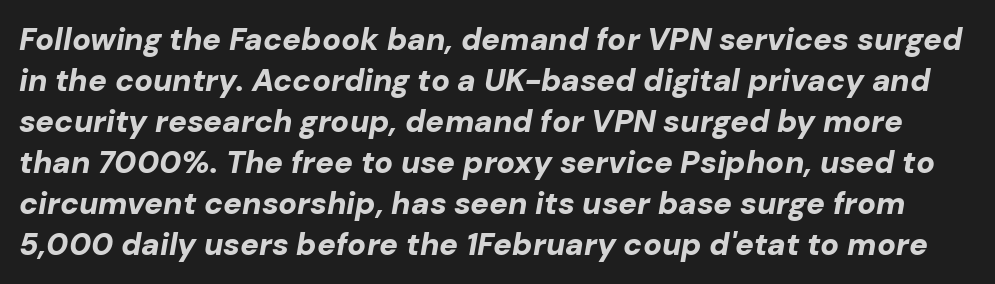
The image shows 31 px bold type, italic (leaning right); set normal line spacing (1.32x), normal letter spacing, not underlined; low stroke contrast and a medium x-height.
